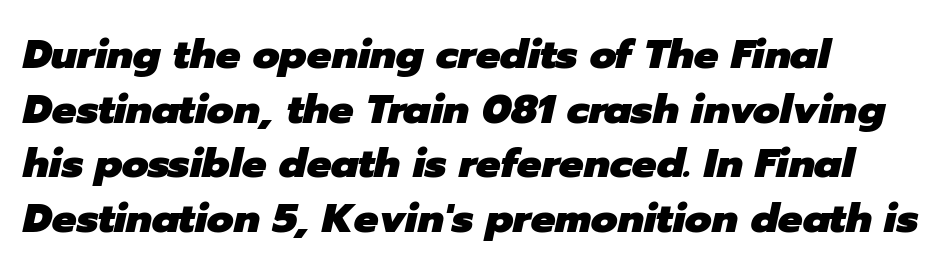
Q: Is the text bold? A: Yes.
Q: Is the text italic (slanted)? A: Yes, it leans right by about 12 degrees.
Q: Is the text underlined? A: No.
Q: How is the paragraph aligned? A: Left-aligned.
Q: Is the spacing between letters normal or unusually wide? A: Normal.
Q: Is the spacing between lines tight, normal or loose? A: Normal.
Q: Width (condensed, normal, or wide)? A: Normal.
Q: Stroke contrast? A: Low.
Q: x-height? A: Medium.
Q: Monospaced? A: No.
